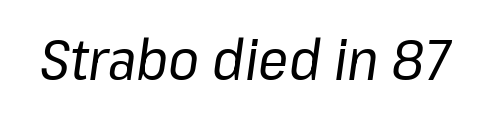
{"italic": "yes", "lean": "right", "slant_degrees": 8, "bold": "no", "weight": "regular", "width": "normal", "stroke_contrast": "low", "x_height": "medium", "monospaced": "no", "underline": "no", "letter_spacing": "normal", "letter_spacing_em": 0.0, "glyph_px": 56}
